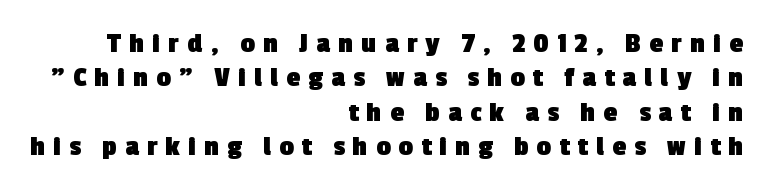
{"serif": "no", "bold": "yes", "weight": "heavy", "width": "normal", "x_height": "medium", "monospaced": "no", "underline": "no", "align": "right", "line_spacing_ratio": 1.23, "letter_spacing": "wide", "letter_spacing_em": 0.29, "glyph_px": 28}
